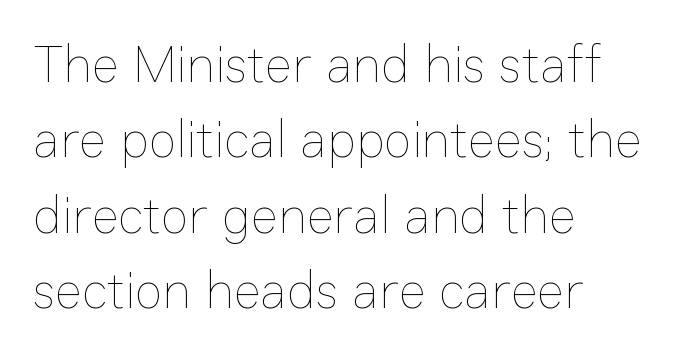
{"italic": "no", "bold": "no", "weight": "thin", "width": "normal", "stroke_contrast": "low", "x_height": "medium", "monospaced": "no", "underline": "no", "align": "left", "line_spacing": "normal", "line_spacing_ratio": 1.45, "letter_spacing": "normal", "letter_spacing_em": 0.0, "glyph_px": 52}
